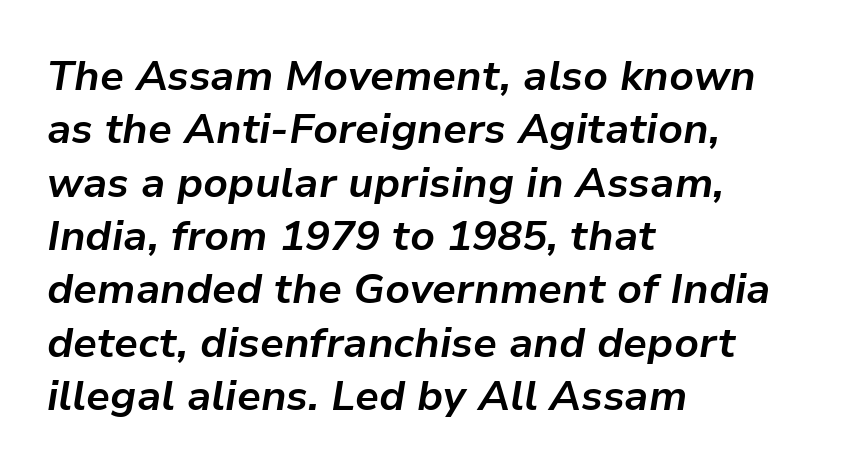
{"italic": "yes", "lean": "right", "slant_degrees": 9, "bold": "yes", "weight": "bold", "width": "normal", "stroke_contrast": "low", "x_height": "medium", "monospaced": "no", "underline": "no", "align": "left", "line_spacing": "normal", "line_spacing_ratio": 1.27, "letter_spacing": "normal", "letter_spacing_em": 0.0, "glyph_px": 42}
